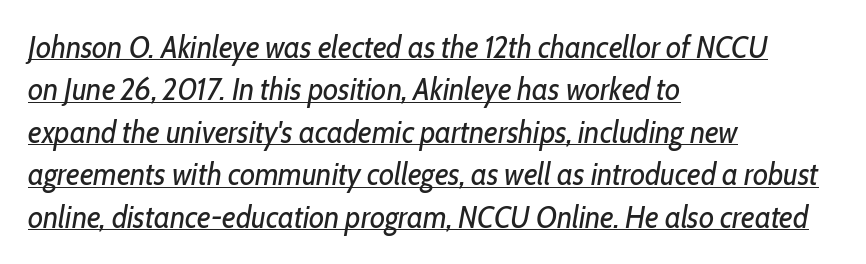
Q: Is the text bold? A: No.
Q: Is the text italic (slanted)? A: Yes, it leans right by about 10 degrees.
Q: Is the text underlined? A: Yes.
Q: How is the paragraph aligned? A: Left-aligned.
Q: Is the spacing between letters normal or unusually wide? A: Normal.
Q: Is the spacing between lines tight, normal or loose? A: Normal.
Q: Width (condensed, normal, or wide)? A: Condensed.
Q: Stroke contrast? A: Low.
Q: x-height? A: Medium.
Q: Monospaced? A: No.
